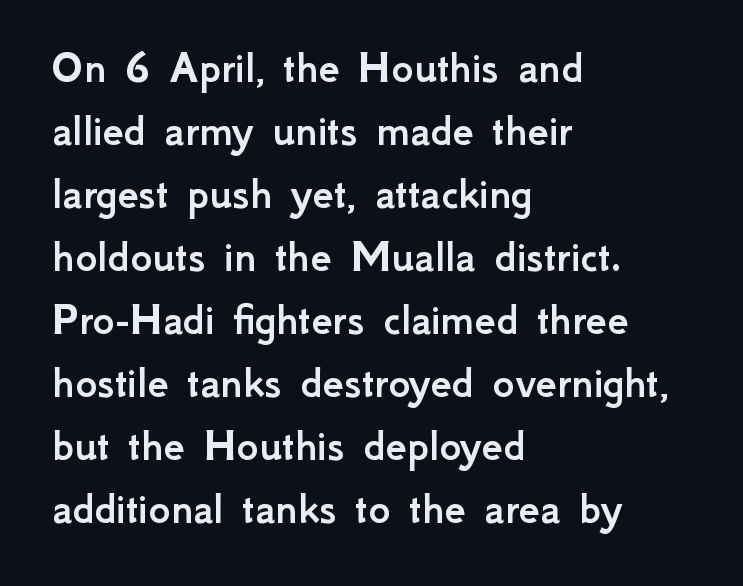
Looks like regular typesetting: each glyph gets only the width it needs. The rendering shows plain stroke endings on the letterforms — a sans-serif design. A typesetter would call this leading conventional body-copy spacing. The passage is arranged the way most books set body copy — flush left. A clean baseline with only descenders dipping below it.
